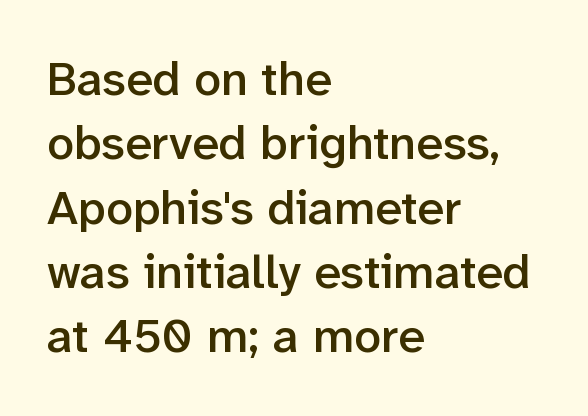
The image shows 48 px semibold sans-serif type, upright; set left-aligned, normal line spacing (1.34x), normal letter spacing, not underlined; low stroke contrast and a medium x-height.
